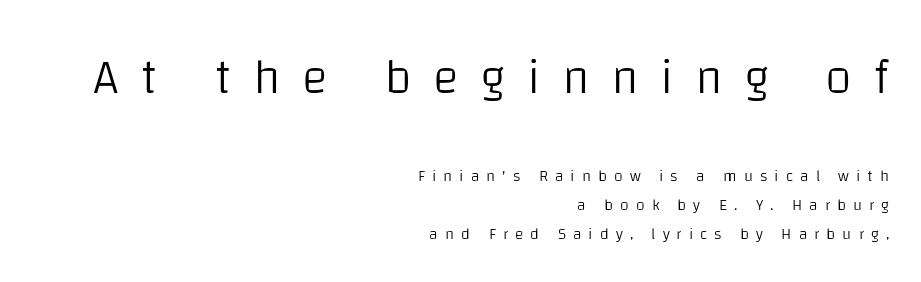
Q: Is the text bold? A: No.
Q: Is the text italic (slanted)? A: No, it is upright.
Q: Is the typeface a serif or a sans-serif typeface? A: Sans-serif.
Q: Is the text underlined? A: No.
Q: How is the paragraph aligned? A: Right-aligned.
Q: Is the spacing between letters normal or unusually wide? A: Unusually wide.
Q: Which block of text is set in a larger size, the first (top) or the second (bottom)? A: The first (top) one.
Q: Width (condensed, normal, or wide)? A: Normal.
Q: Stroke contrast? A: Low.
Q: x-height? A: Large.
Q: Monospaced? A: No.
